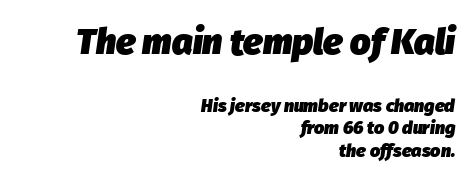
Q: Is the text bold? A: Yes.
Q: Is the text italic (slanted)? A: Yes, it leans right by about 8 degrees.
Q: Is the text underlined? A: No.
Q: How is the paragraph aligned? A: Right-aligned.
Q: Is the spacing between letters normal or unusually wide? A: Normal.
Q: Is the spacing between lines tight, normal or loose? A: Normal.
Q: Which block of text is set in a larger size, the first (top) or the second (bottom)? A: The first (top) one.
Q: Width (condensed, normal, or wide)? A: Normal.
Q: Stroke contrast? A: Low.
Q: x-height? A: Medium.
Q: Monospaced? A: No.
